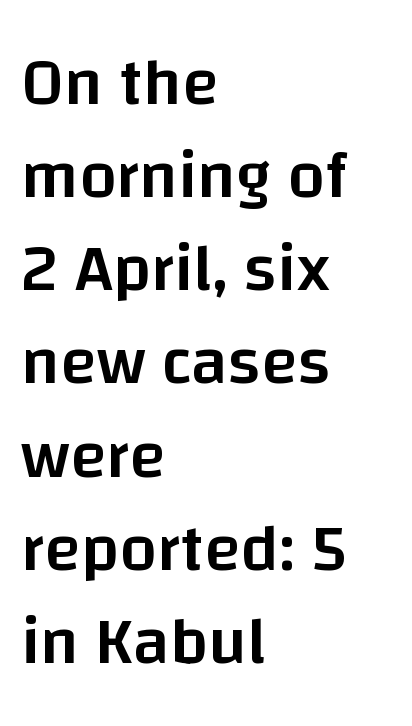
This sample keeps an unexceptional amount of space between lines. Italic? Not at all — the glyphs are vertical. The text was rendered using a sans face with plain stroke endings. You could not count columns in this text — the font is proportionally spaced.
